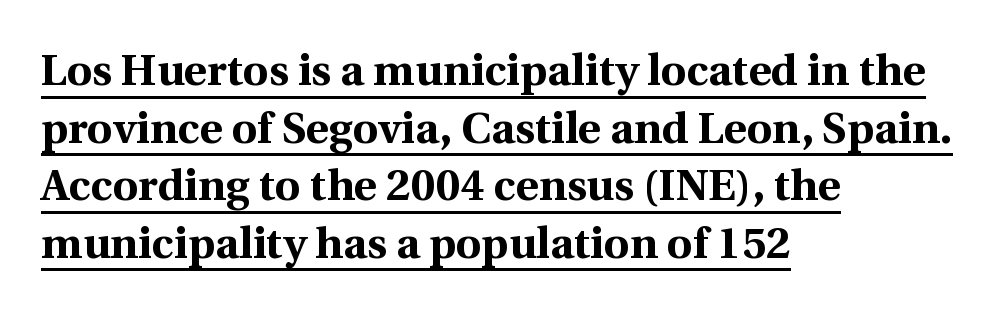
Where is the straight margin? On the left. Glance below the letters and you will spot a drawn line. The rendering keeps characters at their native spacing. Yep, those are serifs on the letters.
